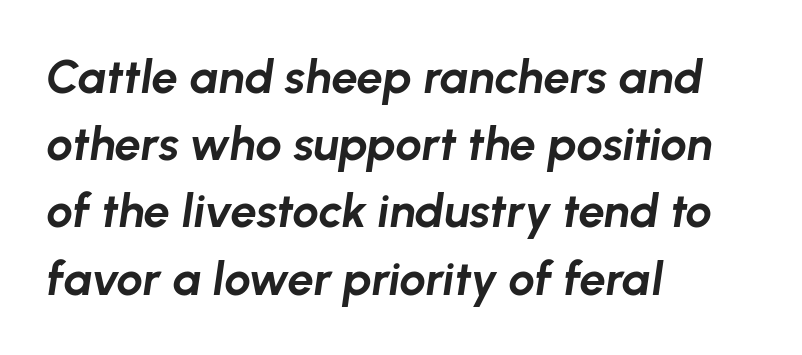
Q: Is the text bold? A: Yes.
Q: Is the text italic (slanted)? A: Yes, it leans right by about 8 degrees.
Q: Is the text underlined? A: No.
Q: How is the paragraph aligned? A: Left-aligned.
Q: Is the spacing between letters normal or unusually wide? A: Normal.
Q: Is the spacing between lines tight, normal or loose? A: Normal.
Q: Width (condensed, normal, or wide)? A: Normal.
Q: Stroke contrast? A: Low.
Q: x-height? A: Medium.
Q: Monospaced? A: No.
